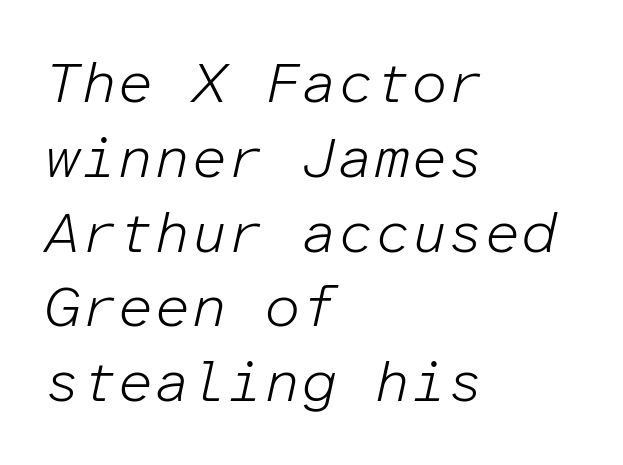
The image shows 58 px light type, italic (leaning right), monospaced; set left-aligned, normal line spacing (1.29x), normal letter spacing, not underlined; low stroke contrast and a medium x-height.
